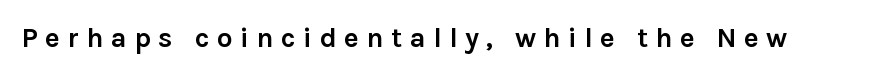
{"serif": "no", "italic": "no", "bold": "yes", "weight": "semibold", "width": "normal", "stroke_contrast": "low", "x_height": "medium", "monospaced": "no", "underline": "no", "letter_spacing": "wide", "letter_spacing_em": 0.26, "glyph_px": 28}
